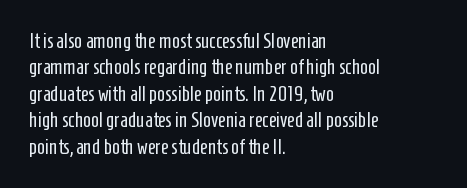
The image shows 21 px text type, upright; set left-aligned, normal line spacing (1.26x), normal letter spacing, not underlined.
